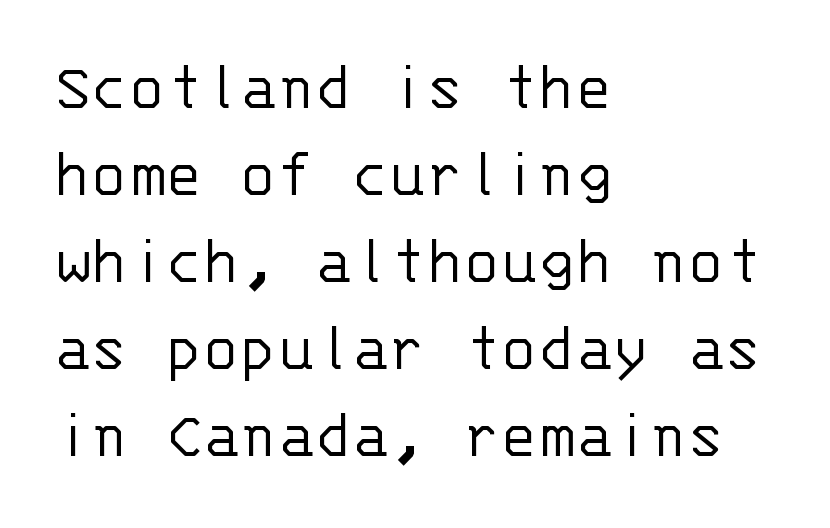
Q: Is the text bold? A: No.
Q: Is the text italic (slanted)? A: No, it is upright.
Q: Is the typeface a serif or a sans-serif typeface? A: Sans-serif.
Q: Is the text underlined? A: No.
Q: How is the paragraph aligned? A: Left-aligned.
Q: Is the spacing between letters normal or unusually wide? A: Normal.
Q: Is the spacing between lines tight, normal or loose? A: Normal.
Q: Width (condensed, normal, or wide)? A: Normal.
Q: Stroke contrast? A: Low.
Q: x-height? A: Large.
Q: Monospaced? A: Yes.
